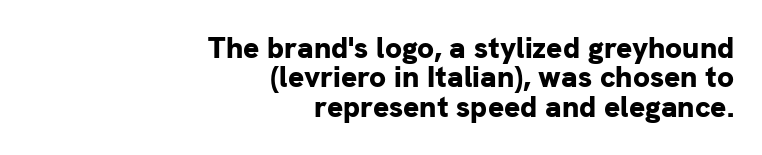
Q: Is the text bold? A: Yes.
Q: Is the text italic (slanted)? A: No, it is upright.
Q: Is the typeface a serif or a sans-serif typeface? A: Sans-serif.
Q: Is the text underlined? A: No.
Q: How is the paragraph aligned? A: Right-aligned.
Q: Is the spacing between letters normal or unusually wide? A: Normal.
Q: Is the spacing between lines tight, normal or loose? A: Tight.
Q: Width (condensed, normal, or wide)? A: Normal.
Q: Stroke contrast? A: Low.
Q: x-height? A: Medium.
Q: Monospaced? A: No.
